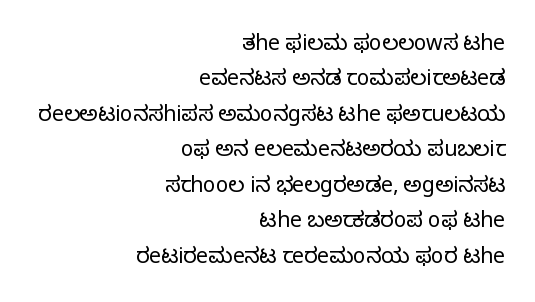
The image shows 21 px text type, upright; set right-aligned, normal line spacing (1.69x), normal letter spacing, not underlined.
